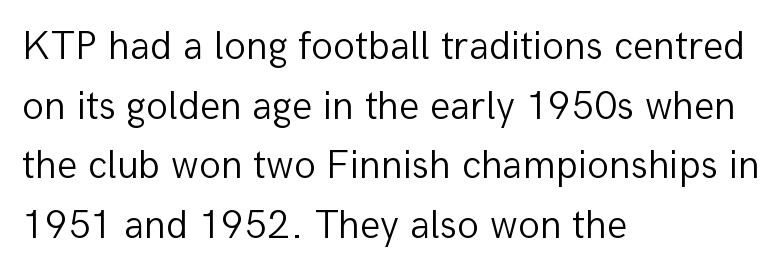
Character widths vary here, with narrow letters taking less room than wide ones. The weight tops out at a normal text grade. The type sits square on the baseline with zero lean. Each word holds together tightly as a unit, with standard inter-letter gaps.
